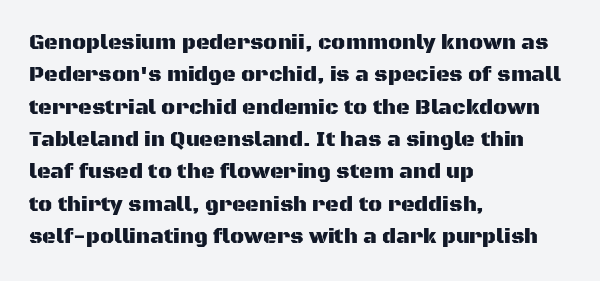
Glyph-to-glyph distance matches everyday printed text. Upright lettering throughout. Notice how descenders clear the ascenders below comfortably — that's standard leading. The strip under each line holds only bare page. Layout note: lines flush left.
